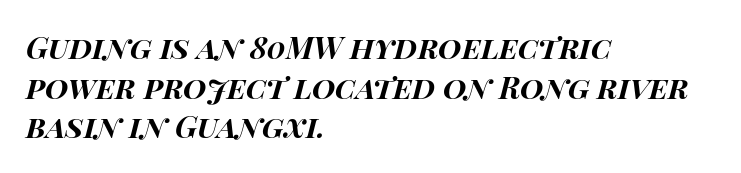
Whoever set this chose a conventional vertical rhythm. This is oblique type, the kind used for emphasis or titles. Check under the words: just untouched page. Character widths vary here, with narrow letters taking less room than wide ones.
